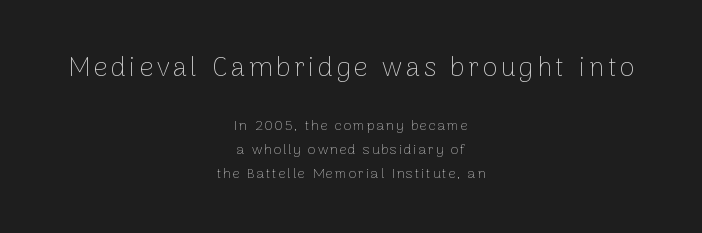
{"italic": "no", "bold": "no", "underline": "no", "align": "center", "line_spacing": "normal", "line_spacing_ratio": 1.69, "larger_block": "first", "size_ratio": 1.93, "glyph_px": 27}
